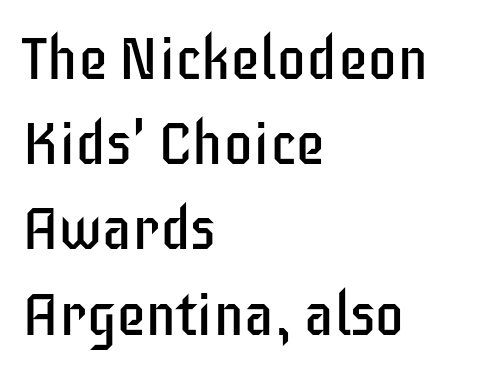
A roman cut, with each character standing at attention. Does extra space separate the letters? No, they use regular spacing. The rendering uses natural spacing where letterforms have individual widths. Stroke thickness stays within the range of a standard reading face or lighter. Is there much room between lines? A standard amount, neither cramped nor airy.
